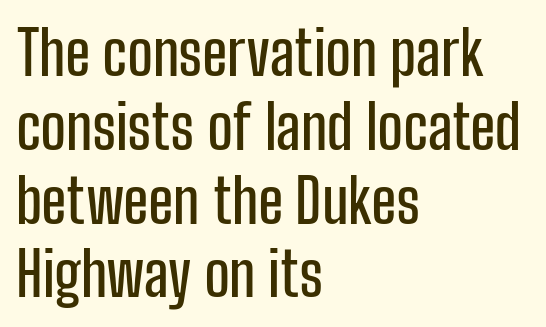
The image shows 60 px condensed sans-serif type, upright; set left-aligned, line spacing 1.23x, normal letter spacing, not underlined; low stroke contrast and a medium x-height.
